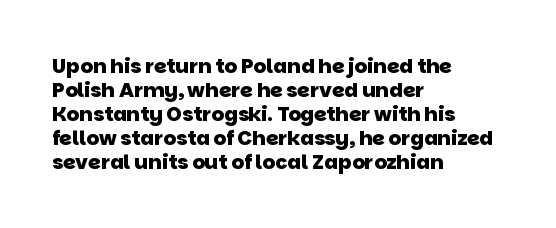
{"bold": "yes", "underline": "no", "align": "left", "line_spacing_ratio": 1.2, "letter_spacing": "normal", "letter_spacing_em": 0.0, "glyph_px": 20}
